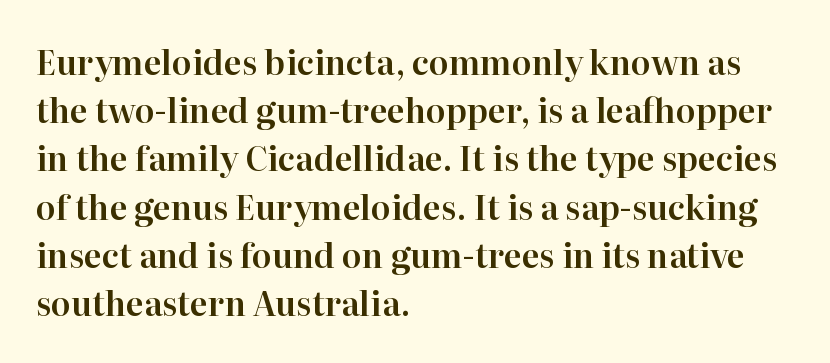
Q: Is the text italic (slanted)? A: No, it is upright.
Q: Is the typeface a serif or a sans-serif typeface? A: Serif.
Q: Is the text underlined? A: No.
Q: How is the paragraph aligned? A: Left-aligned.
Q: Is the spacing between letters normal or unusually wide? A: Normal.
Q: Is the spacing between lines tight, normal or loose? A: Normal.
Q: Width (condensed, normal, or wide)? A: Normal.
Q: Stroke contrast? A: High.
Q: x-height? A: Medium.
Q: Monospaced? A: No.
